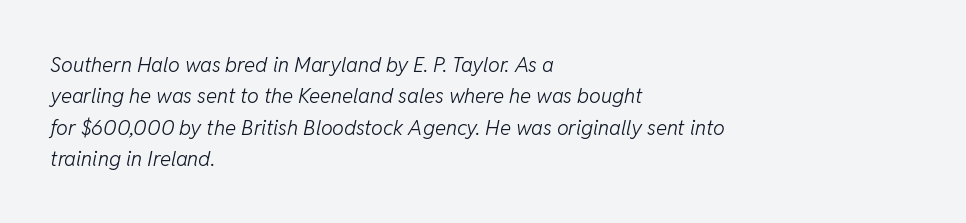
Q: Is the text bold? A: No.
Q: Is the text italic (slanted)? A: Yes, it leans right by about 11 degrees.
Q: Is the text underlined? A: No.
Q: How is the paragraph aligned? A: Left-aligned.
Q: Is the spacing between letters normal or unusually wide? A: Normal.
Q: Is the spacing between lines tight, normal or loose? A: Normal.
